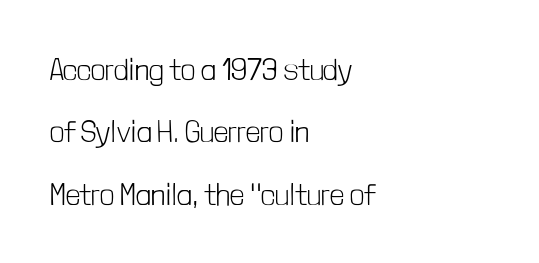
{"serif": "no", "italic": "no", "bold": "no", "weight": "light", "width": "condensed", "stroke_contrast": "low", "x_height": "medium", "monospaced": "no", "underline": "no", "align": "left", "line_spacing": "loose", "line_spacing_ratio": 2.01, "letter_spacing": "normal", "letter_spacing_em": 0.0, "glyph_px": 31}
